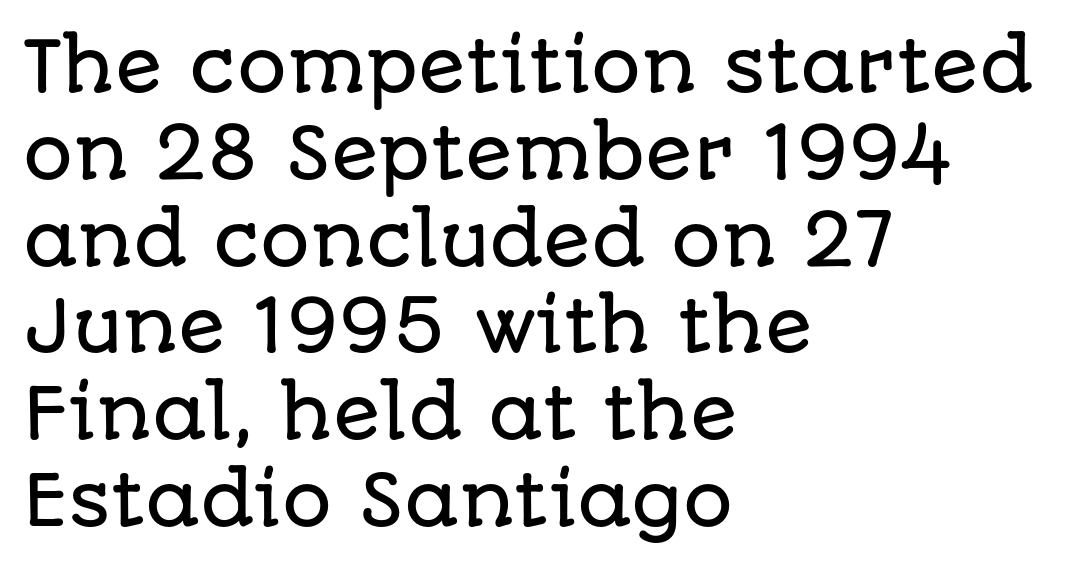
Style check: upright. Descenders hang freely into open space. A typesetter would call this proportional, since set widths differ per character. Nope, no serifs anywhere on these letters.
